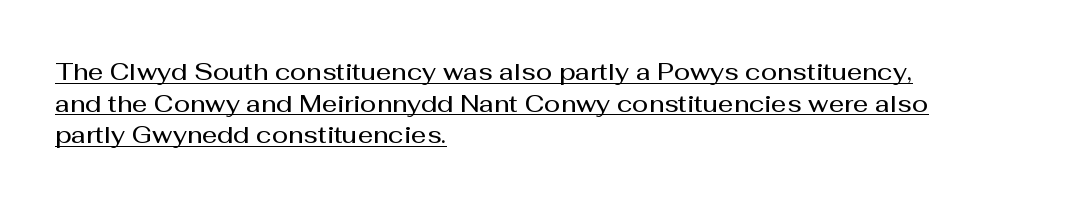
Nothing unusual about the tracking: characters are spaced as the font intends. Check the space under the baseline: a stroke is drawn there. A student would call this left alignment; a typographer would say flush left, rag right. The rendering uses a semibold face; strokes are thickened but not to full bold. Horizontal bands of white between lines are of average thickness. This is roman type, the default non-slanted kind.
